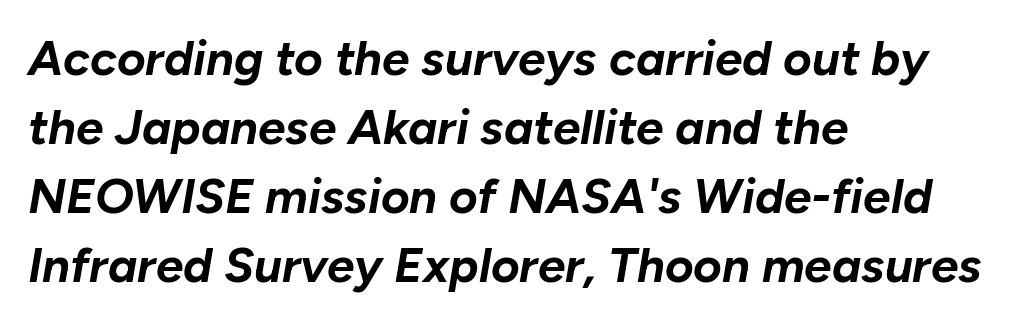
Q: Is the text bold? A: Yes.
Q: Is the text italic (slanted)? A: Yes, it leans right by about 10 degrees.
Q: Is the text underlined? A: No.
Q: How is the paragraph aligned? A: Left-aligned.
Q: Is the spacing between letters normal or unusually wide? A: Normal.
Q: Is the spacing between lines tight, normal or loose? A: Normal.
Q: Width (condensed, normal, or wide)? A: Normal.
Q: Stroke contrast? A: Low.
Q: x-height? A: Medium.
Q: Monospaced? A: No.
